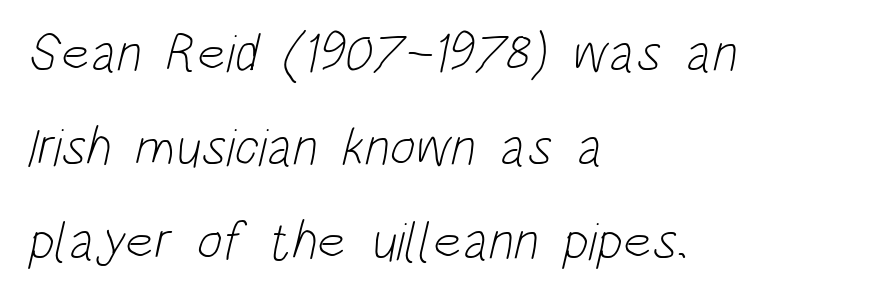
Q: Is the text bold? A: No.
Q: Is the typeface a serif or a sans-serif typeface? A: Sans-serif.
Q: Is the text underlined? A: No.
Q: How is the paragraph aligned? A: Left-aligned.
Q: Is the spacing between letters normal or unusually wide? A: Normal.
Q: Width (condensed, normal, or wide)? A: Condensed.
Q: Stroke contrast? A: Low.
Q: x-height? A: Large.
Q: Monospaced? A: No.
